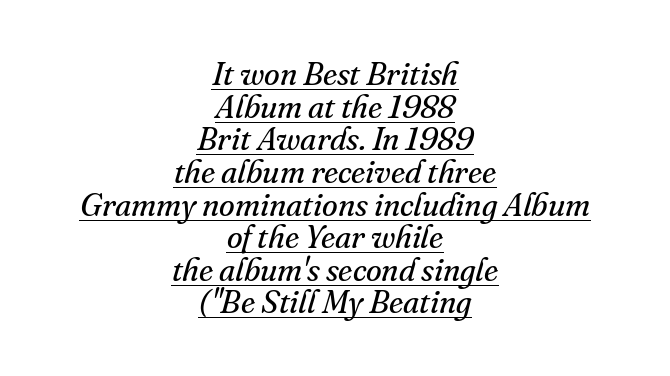
{"serif": "yes", "italic": "yes", "lean": "right", "slant_degrees": 16, "bold": "no", "weight": "regular", "width": "normal", "stroke_contrast": "medium", "x_height": "small", "monospaced": "no", "underline": "yes", "align": "center", "line_spacing": "tight", "line_spacing_ratio": 1.02, "letter_spacing": "normal", "letter_spacing_em": 0.0, "glyph_px": 32}
